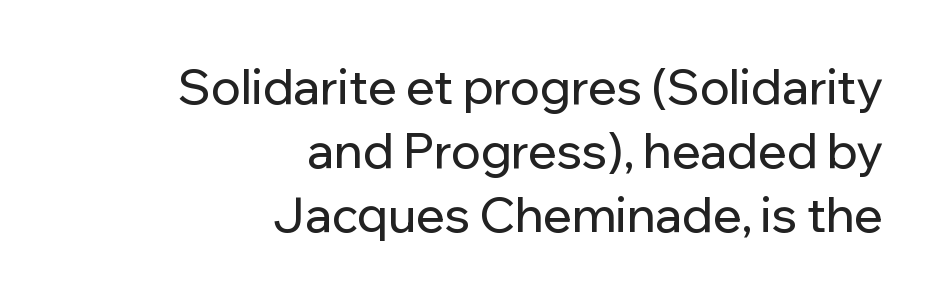
{"serif": "no", "italic": "no", "width": "normal", "stroke_contrast": "low", "x_height": "medium", "monospaced": "no", "underline": "no", "align": "right", "line_spacing": "normal", "line_spacing_ratio": 1.33, "letter_spacing": "normal", "letter_spacing_em": 0.0, "glyph_px": 48}
